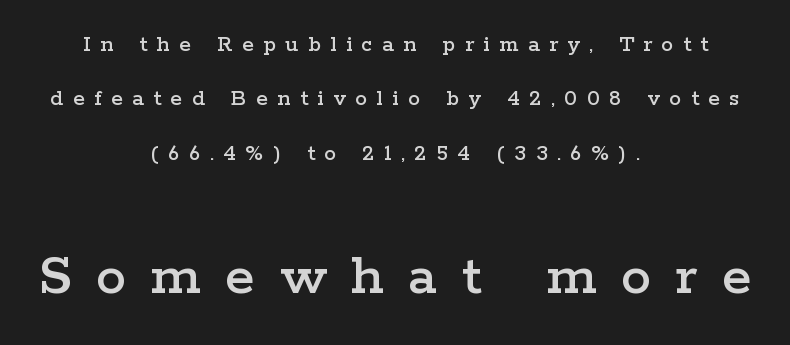
{"serif": "yes", "italic": "no", "width": "wide", "stroke_contrast": "low", "x_height": "medium", "monospaced": "no", "underline": "no", "align": "center", "line_spacing": "loose", "line_spacing_ratio": 2.27, "letter_spacing": "wide", "letter_spacing_em": 0.4, "larger_block": "second", "size_ratio": 2.54, "glyph_px": 61}
